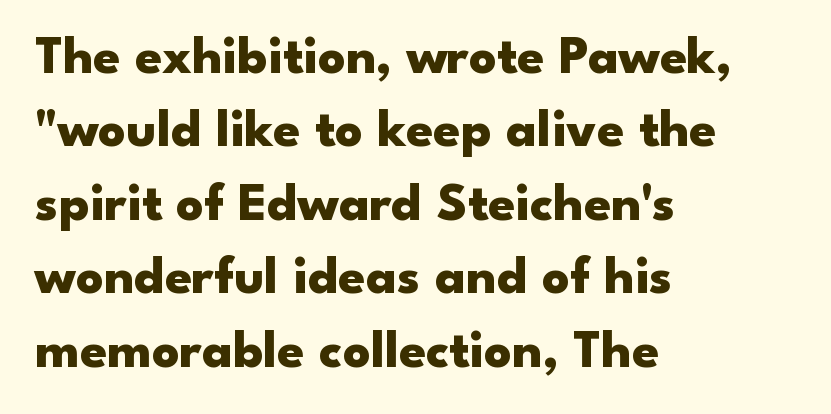
{"serif": "no", "italic": "no", "bold": "yes", "weight": "heavy", "width": "wide", "stroke_contrast": "low", "x_height": "small", "monospaced": "no", "underline": "no", "align": "left", "line_spacing": "normal", "line_spacing_ratio": 1.36, "letter_spacing": "normal", "letter_spacing_em": 0.0, "glyph_px": 54}
